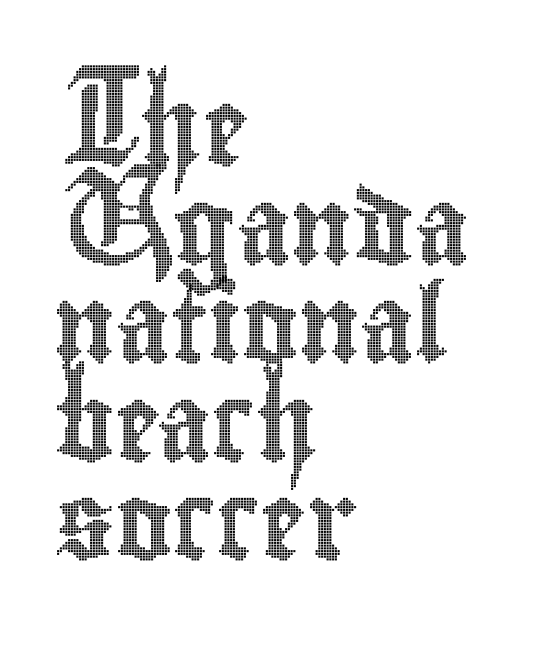
The image shows 77 px condensed type, upright; set left-aligned, normal line spacing (1.28x), normal letter spacing, not underlined; a small x-height.
